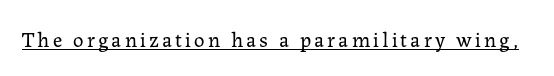
The image shows 21 px text type, upright; set underlined.
